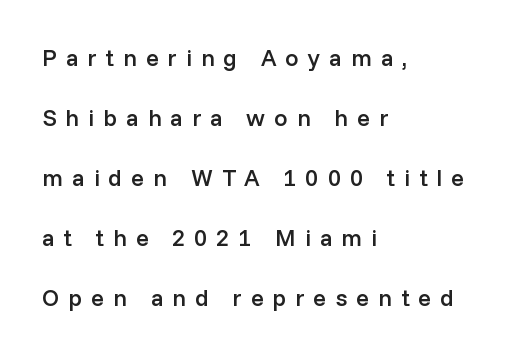
The image shows 24 px text type, upright; set left-aligned, loose line spacing (2.5x), unusually wide letter spacing (+0.37 em), not underlined.
